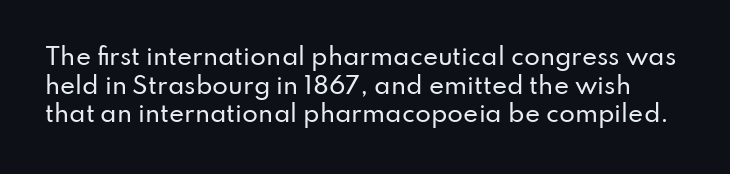
Q: Is the text italic (slanted)? A: No, it is upright.
Q: Is the text underlined? A: No.
Q: Is the spacing between letters normal or unusually wide? A: Normal.
Q: Is the spacing between lines tight, normal or loose? A: Normal.
